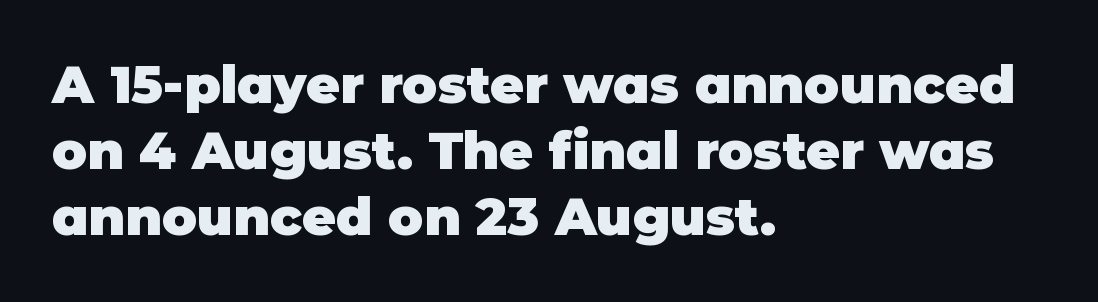
{"serif": "no", "italic": "no", "bold": "yes", "weight": "heavy", "width": "normal", "stroke_contrast": "low", "x_height": "large", "monospaced": "no", "underline": "no", "align": "left", "line_spacing": "normal", "line_spacing_ratio": 1.27, "letter_spacing": "normal", "letter_spacing_em": 0.0, "glyph_px": 52}
